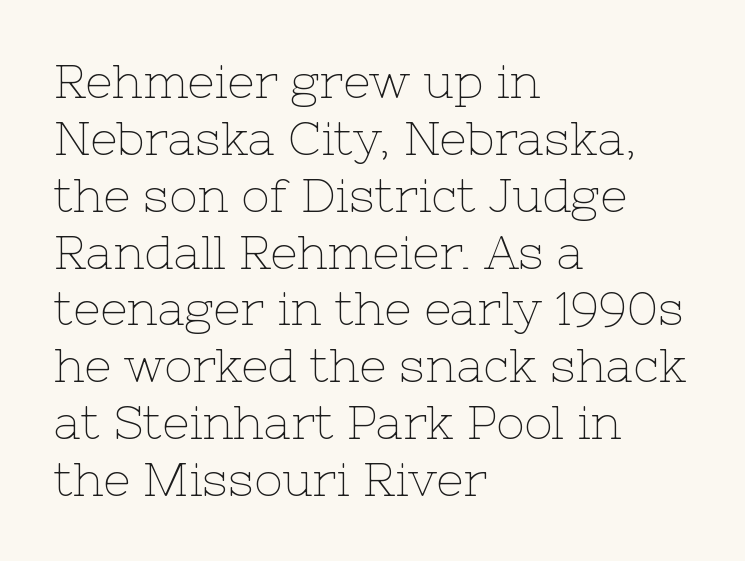
Q: Is the text bold? A: No.
Q: Is the text italic (slanted)? A: No, it is upright.
Q: Is the typeface a serif or a sans-serif typeface? A: Serif.
Q: Is the text underlined? A: No.
Q: How is the paragraph aligned? A: Left-aligned.
Q: Is the spacing between letters normal or unusually wide? A: Normal.
Q: Width (condensed, normal, or wide)? A: Normal.
Q: Stroke contrast? A: Low.
Q: x-height? A: Medium.
Q: Monospaced? A: No.
